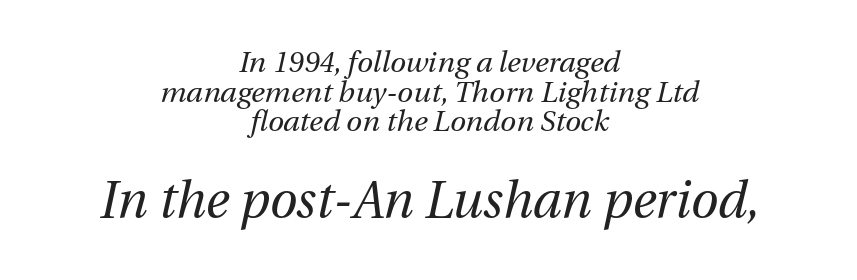
Q: Is the text bold? A: No.
Q: Is the text italic (slanted)? A: Yes, it leans right by about 13 degrees.
Q: Is the text underlined? A: No.
Q: How is the paragraph aligned? A: Centered.
Q: Is the spacing between letters normal or unusually wide? A: Normal.
Q: Is the spacing between lines tight, normal or loose? A: Tight.
Q: Which block of text is set in a larger size, the first (top) or the second (bottom)? A: The second (bottom) one.
Q: Width (condensed, normal, or wide)? A: Normal.
Q: Stroke contrast? A: Medium.
Q: x-height? A: Medium.
Q: Monospaced? A: No.
